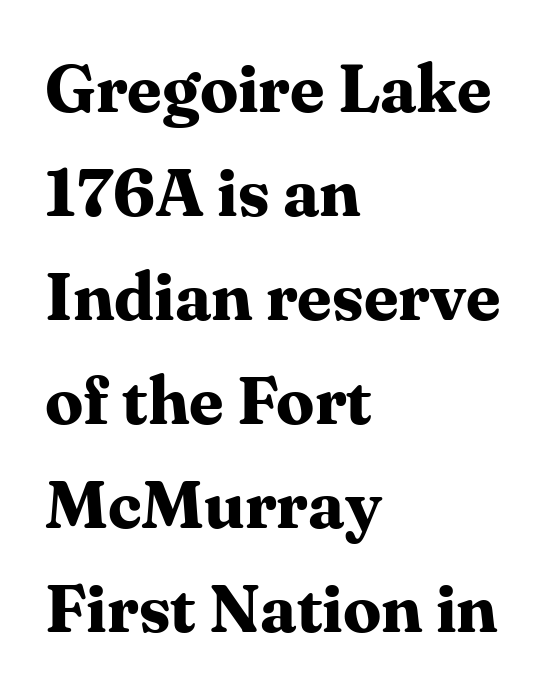
Q: Is the text bold? A: Yes.
Q: Is the text italic (slanted)? A: No, it is upright.
Q: Is the typeface a serif or a sans-serif typeface? A: Serif.
Q: Is the text underlined? A: No.
Q: How is the paragraph aligned? A: Left-aligned.
Q: Is the spacing between letters normal or unusually wide? A: Normal.
Q: Is the spacing between lines tight, normal or loose? A: Normal.
Q: Width (condensed, normal, or wide)? A: Normal.
Q: Stroke contrast? A: Medium.
Q: x-height? A: Medium.
Q: Monospaced? A: No.
